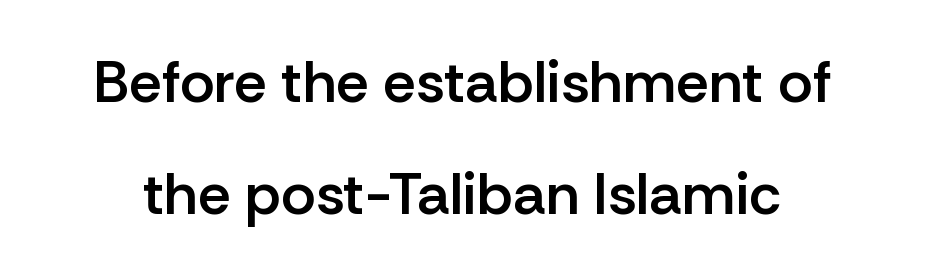
Q: Is the text bold? A: Semi-bold.
Q: Is the text italic (slanted)? A: No, it is upright.
Q: Is the typeface a serif or a sans-serif typeface? A: Sans-serif.
Q: Is the text underlined? A: No.
Q: Is the spacing between letters normal or unusually wide? A: Normal.
Q: Is the spacing between lines tight, normal or loose? A: Loose.
Q: Width (condensed, normal, or wide)? A: Normal.
Q: Stroke contrast? A: Low.
Q: x-height? A: Medium.
Q: Monospaced? A: No.
